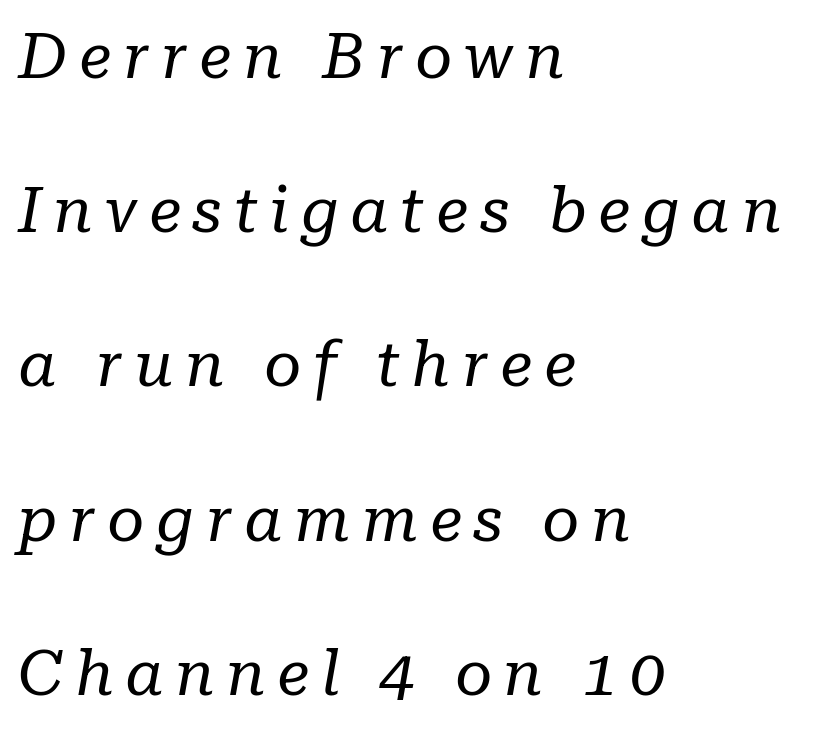
Q: Is the text bold? A: No.
Q: Is the text italic (slanted)? A: Yes, it leans right by about 10 degrees.
Q: Is the typeface a serif or a sans-serif typeface? A: Serif.
Q: Is the text underlined? A: No.
Q: How is the paragraph aligned? A: Left-aligned.
Q: Is the spacing between lines tight, normal or loose? A: Loose.
Q: Width (condensed, normal, or wide)? A: Normal.
Q: Stroke contrast? A: Low.
Q: x-height? A: Medium.
Q: Monospaced? A: No.
